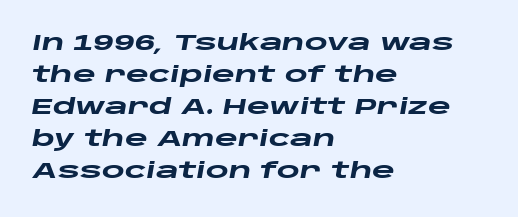
Q: Is the text bold? A: Yes.
Q: Is the text italic (slanted)? A: Yes, it leans right by about 10 degrees.
Q: Is the text underlined? A: No.
Q: How is the paragraph aligned? A: Left-aligned.
Q: Is the spacing between letters normal or unusually wide? A: Normal.
Q: Is the spacing between lines tight, normal or loose? A: Normal.
